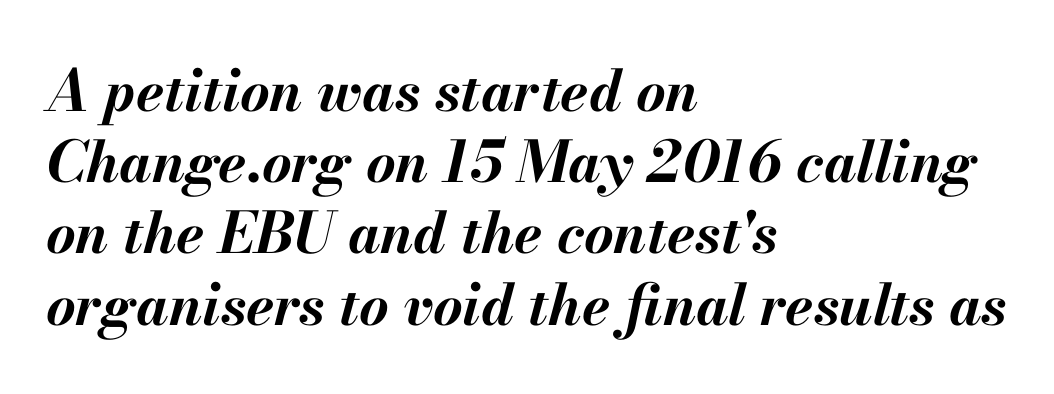
The string is rendered with underlining switched off. Italic? Definitely — the glyphs are oblique. Character widths vary here, with narrow letters taking less room than wide ones. Weight check: bold — yes, fully. One glance says typical: line gaps are just what's usual. Observe the ordinary spacing: letters are neighbours, not strangers.
